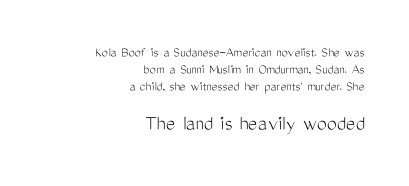
The image shows 22 px text type, upright; set right-aligned, line spacing 1.21x, normal letter spacing, not underlined; the second (bottom) block is 1.57x larger.
